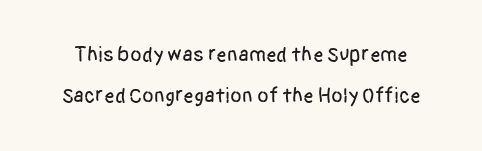
Do the letters lean? They stand straight. Unmarked baselines from the first word to the last. Nothing unusual about the tracking: characters are spaced as the font intends. Does the leading feel generous? Absolutely, it's lavish.
